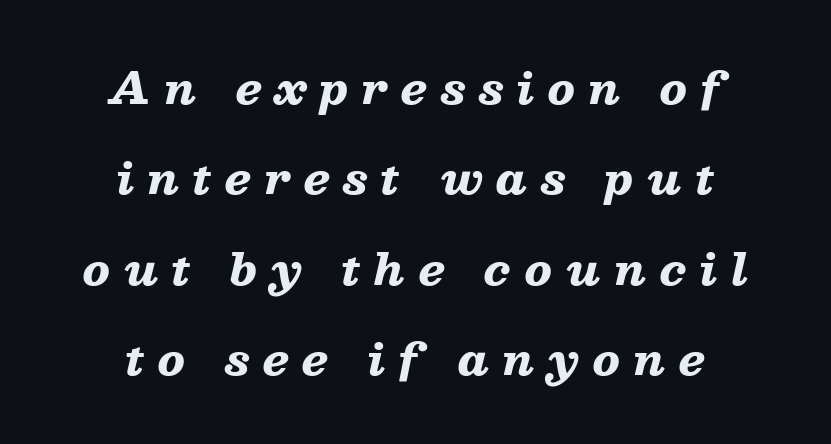
Interline gaps are noticeably wide in this sample. When letters slant like this, we call the style italic. The gaps between neighbouring characters are conspicuously large. The zone under the glyphs is completely vacant. A centered setting, common on invitations and titles, is used for this passage.
